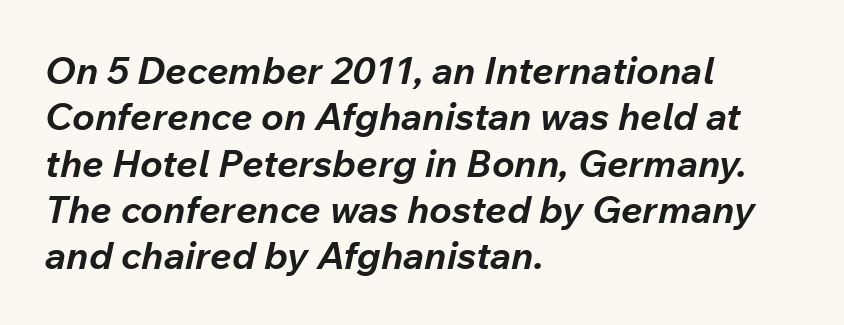
What weight is shown? A full bold with thick strokes. Underline: absent. Each letter keeps its own natural width here, so spacing adapts to shape. Casual observation: everything's shoved over to the left.
